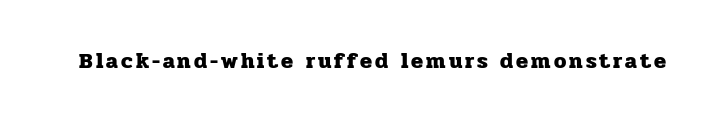
Weight check: bold — yes, fully. Rule under the text: the space is simply empty. Quick note: not italic, upright.
